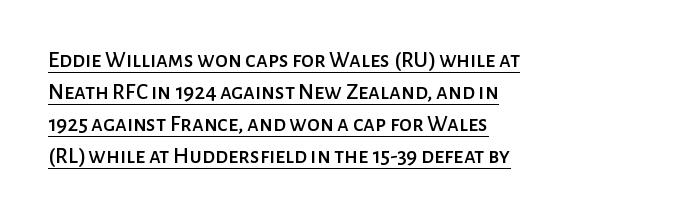
The image shows 23 px text type, upright; set left-aligned, normal line spacing (1.39x), normal letter spacing, underlined.
